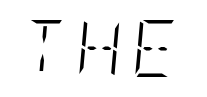
Clear beneath every line of the passage. Each stroke keeps to a modest, everyday thickness or less. The lettering tilts uniformly, giving the passage an italic look.
